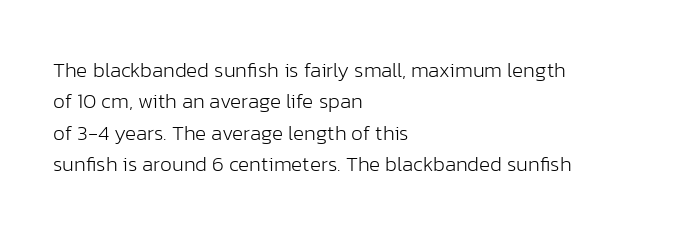
The image shows 21 px text type, upright; set left-aligned, normal line spacing (1.5x), normal letter spacing, not underlined.
